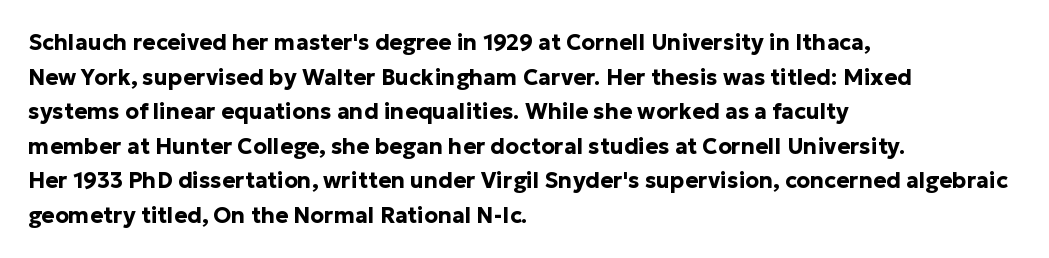
{"italic": "no", "bold": "yes", "underline": "no", "align": "left", "line_spacing": "normal", "line_spacing_ratio": 1.57, "letter_spacing": "normal", "letter_spacing_em": 0.0, "glyph_px": 22}
